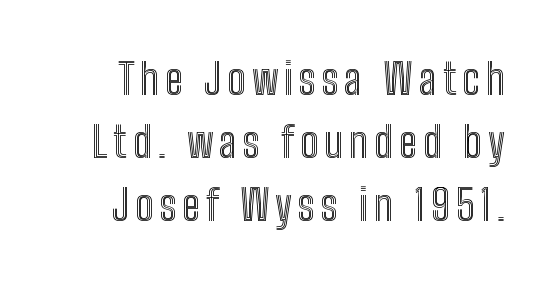
The image shows 43 px condensed type, upright; set normal line spacing (1.47x), not underlined; a medium x-height.
